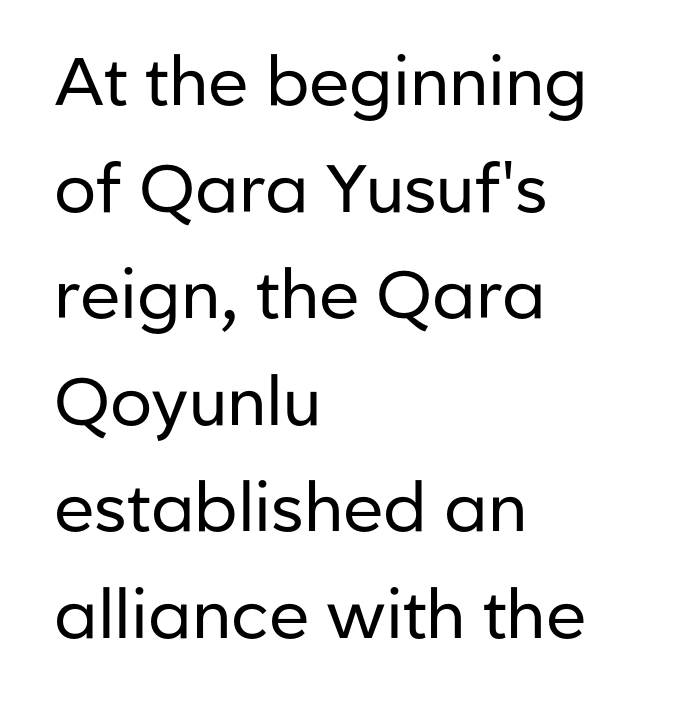
A typesetter would call this leading conventional body-copy spacing. The words here are not underlined. This sample has the flowing, uneven cadence of proportional lettering. A typesetter would call this zero additional tracking.
